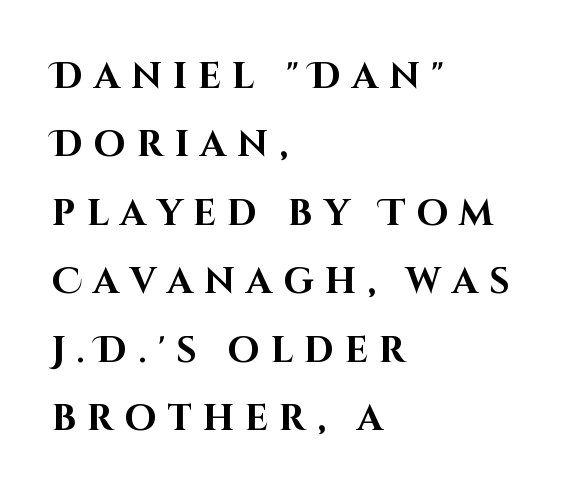
The image shows 36 px bold sans-serif type, upright; set left-aligned, loose line spacing (1.9x), unusually wide letter spacing (+0.31 em), not underlined; high stroke contrast and a large x-height.
